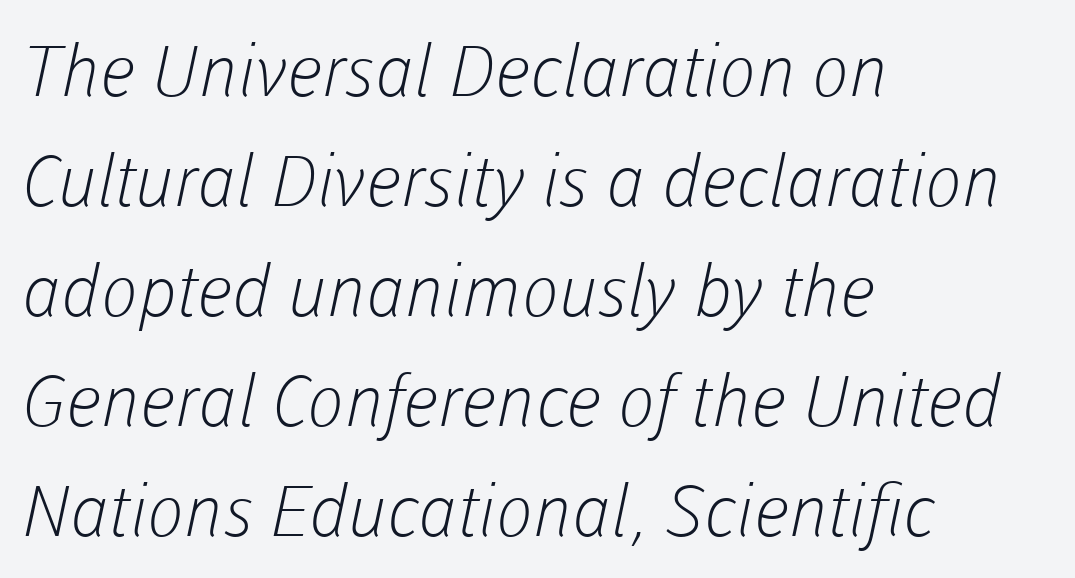
{"serif": "no", "bold": "no", "weight": "light", "width": "normal", "stroke_contrast": "low", "x_height": "medium", "monospaced": "no", "underline": "no", "align": "left", "line_spacing": "normal", "line_spacing_ratio": 1.55, "letter_spacing": "normal", "letter_spacing_em": 0.0, "glyph_px": 71}
